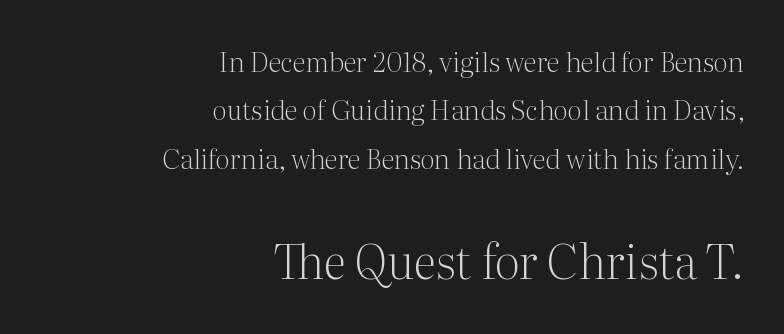
Q: Is the text bold? A: No.
Q: Is the text italic (slanted)? A: No, it is upright.
Q: Is the typeface a serif or a sans-serif typeface? A: Serif.
Q: Is the text underlined? A: No.
Q: How is the paragraph aligned? A: Right-aligned.
Q: Is the spacing between letters normal or unusually wide? A: Normal.
Q: Which block of text is set in a larger size, the first (top) or the second (bottom)? A: The second (bottom) one.
Q: Width (condensed, normal, or wide)? A: Normal.
Q: Stroke contrast? A: Medium.
Q: x-height? A: Medium.
Q: Monospaced? A: No.
